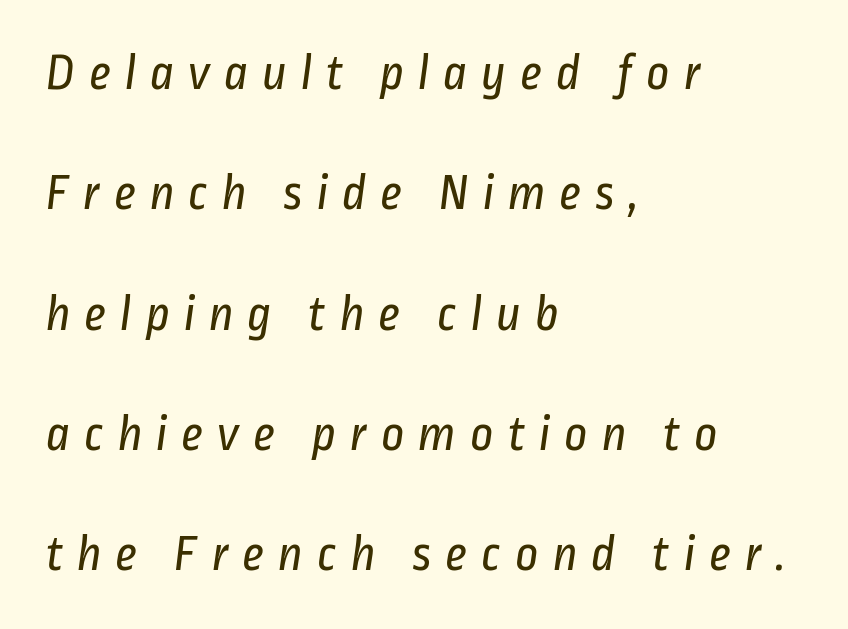
{"serif": "no", "bold": "no", "weight": "regular", "width": "condensed", "stroke_contrast": "low", "x_height": "medium", "monospaced": "no", "underline": "no", "align": "left", "line_spacing": "loose", "line_spacing_ratio": 2.36, "letter_spacing": "wide", "letter_spacing_em": 0.27, "glyph_px": 51}
